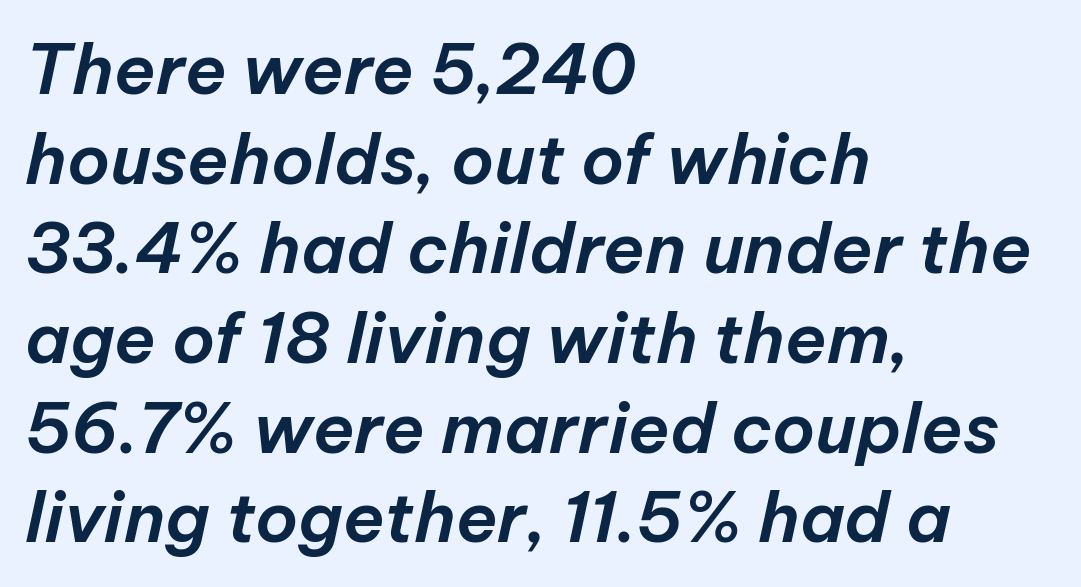
Q: Is the text italic (slanted)? A: Yes, it leans right by about 12 degrees.
Q: Is the text underlined? A: No.
Q: How is the paragraph aligned? A: Left-aligned.
Q: Is the spacing between letters normal or unusually wide? A: Normal.
Q: Is the spacing between lines tight, normal or loose? A: Normal.
Q: Width (condensed, normal, or wide)? A: Normal.
Q: Stroke contrast? A: Low.
Q: x-height? A: Medium.
Q: Monospaced? A: No.
